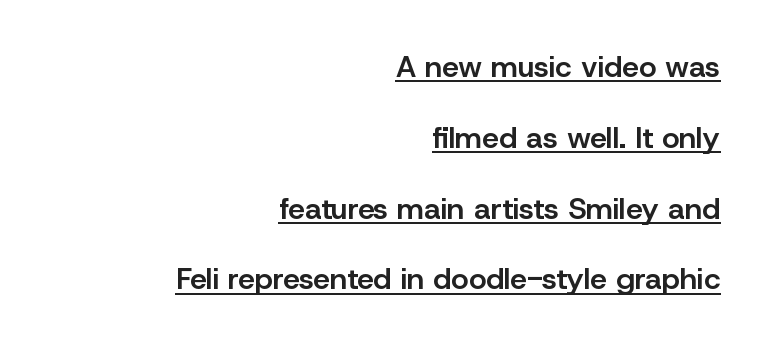
Think of a printed novel: that variable character pitch is what you see here. This rendering employs a face without finishing strokes, i.e., a sans-serif. Quick note: not italic, upright. These characters rest on top of a visible drawn line.
